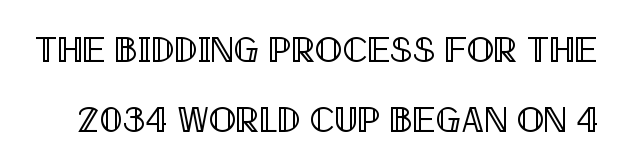
Q: Is the text italic (slanted)? A: No, it is upright.
Q: Is the text underlined? A: No.
Q: Is the spacing between letters normal or unusually wide? A: Normal.
Q: Is the spacing between lines tight, normal or loose? A: Loose.
Q: Width (condensed, normal, or wide)? A: Condensed.
Q: x-height? A: Large.
Q: Monospaced? A: No.
